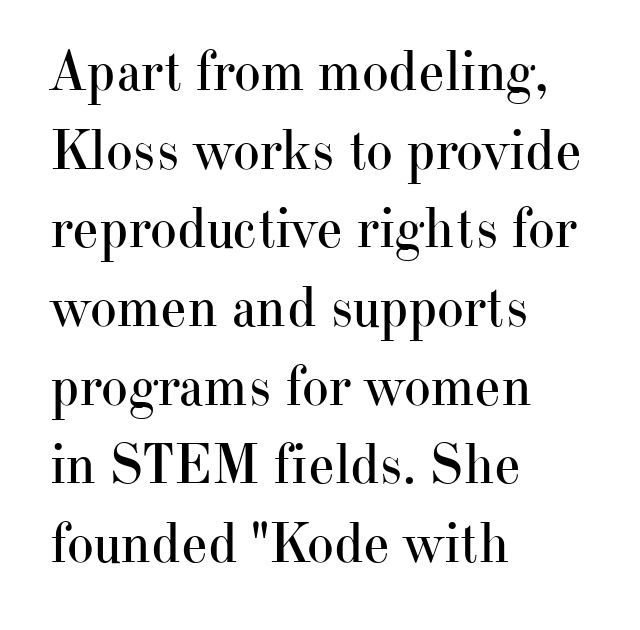
The typography opts for an upright posture over an oblique one. Decoration check: the copy has no underline. The face used here is seriffed, in the tradition of book romans. Each new line begins a customary step beneath the previous one. No extra ink here — the face is not bold.
